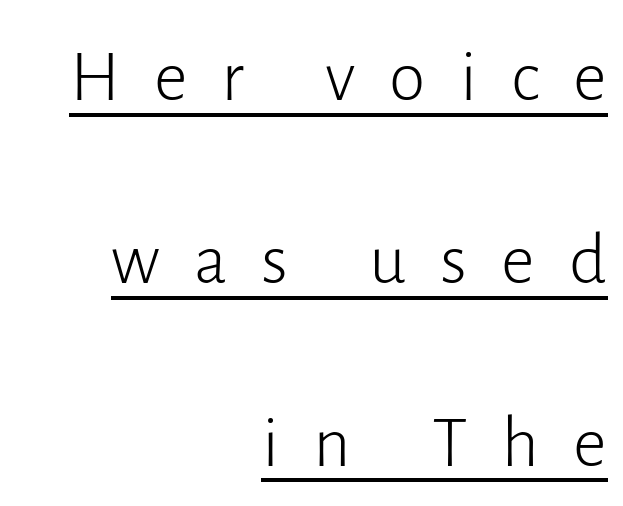
The image shows 74 px light sans-serif type, upright; set right-aligned, loose line spacing (2.47x), unusually wide letter spacing (+0.46 em), underlined; low stroke contrast and a medium x-height.
